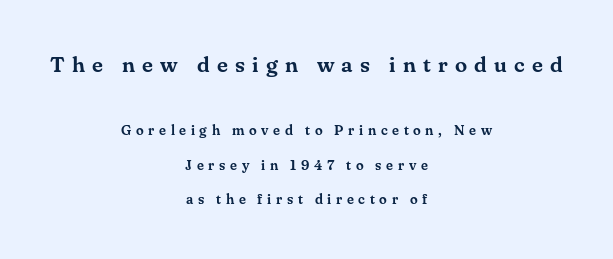
{"italic": "no", "underline": "no", "align": "center", "line_spacing": "loose", "line_spacing_ratio": 2.45, "letter_spacing": "wide", "letter_spacing_em": 0.33, "larger_block": "first", "size_ratio": 1.57, "glyph_px": 22}
